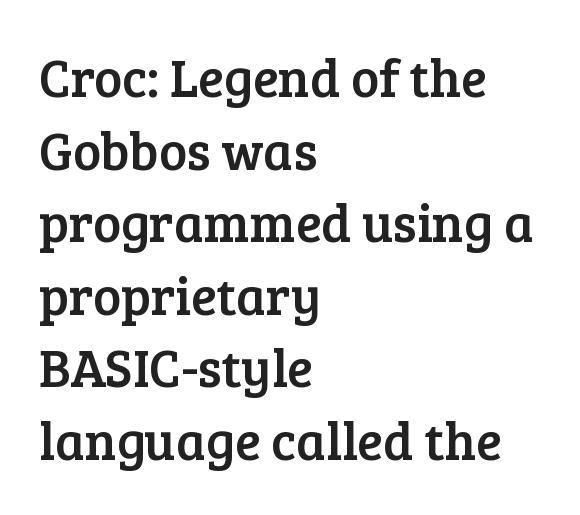
Regarding leading, the lines here are spaced in the standard way. This sample uses plain, unmodified letter spacing. Letters rest on an invisible, unmarked baseline. Character widths vary here, with narrow letters taking less room than wide ones. If you drew a ruler down the left edge, every line would touch it. The type family on display is of the serif kind.
